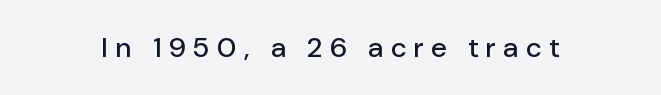
{"serif": "no", "italic": "no", "width": "normal", "stroke_contrast": "low", "x_height": "medium", "monospaced": "no", "underline": "no", "letter_spacing": "wide", "letter_spacing_em": 0.28, "glyph_px": 28}
